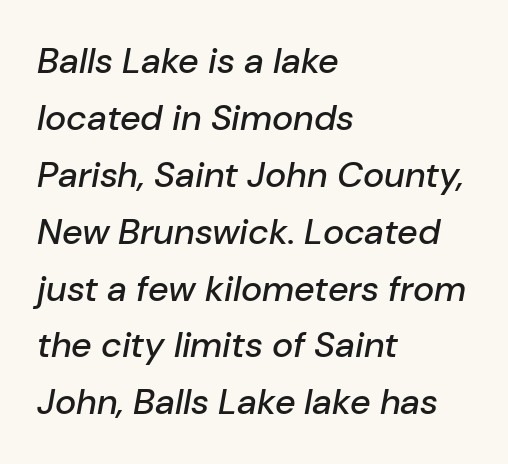
Is this a fixed-width face? No — the glyphs have proportional, varying widths. Italic? Definitely — the glyphs are oblique. The gap between lines stays unmarked. A classic flush-left, rag-right setting is used for this passage. Is the letter spacing exaggerated? No — it looks like the ordinary default. Successive baselines arrive at the customary interval.
